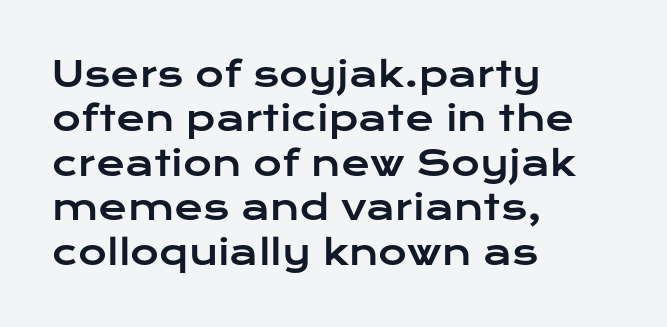
{"serif": "no", "italic": "no", "width": "wide", "stroke_contrast": "low", "x_height": "medium", "monospaced": "no", "underline": "no", "align": "left", "line_spacing": "normal", "line_spacing_ratio": 1.27, "letter_spacing": "normal", "letter_spacing_em": 0.0, "glyph_px": 35}
